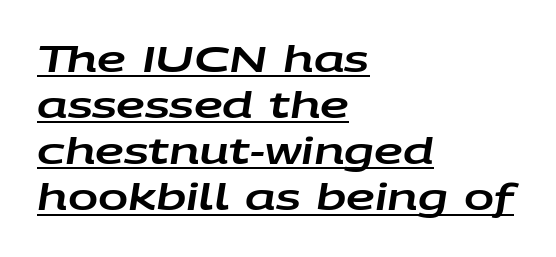
Q: Is the text italic (slanted)? A: Yes, it leans right by about 9 degrees.
Q: Is the text underlined? A: Yes.
Q: How is the paragraph aligned? A: Left-aligned.
Q: Is the spacing between letters normal or unusually wide? A: Normal.
Q: Is the spacing between lines tight, normal or loose? A: Normal.
Q: Width (condensed, normal, or wide)? A: Wide.
Q: Stroke contrast? A: Low.
Q: x-height? A: Large.
Q: Monospaced? A: No.
